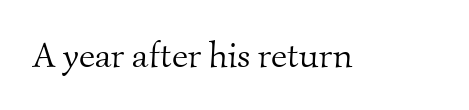
{"serif": "yes", "bold": "no", "weight": "light", "width": "normal", "stroke_contrast": "medium", "x_height": "small", "monospaced": "no", "underline": "no", "letter_spacing": "normal", "letter_spacing_em": 0.0, "glyph_px": 36}
